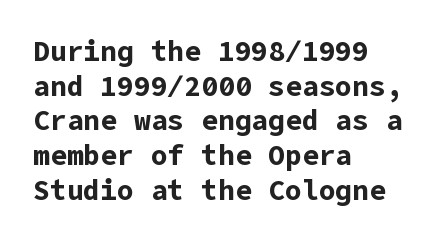
The image shows 28 px bold sans-serif type, upright; set left-aligned, line spacing 1.24x, normal letter spacing, not underlined; low stroke contrast and a medium x-height.
